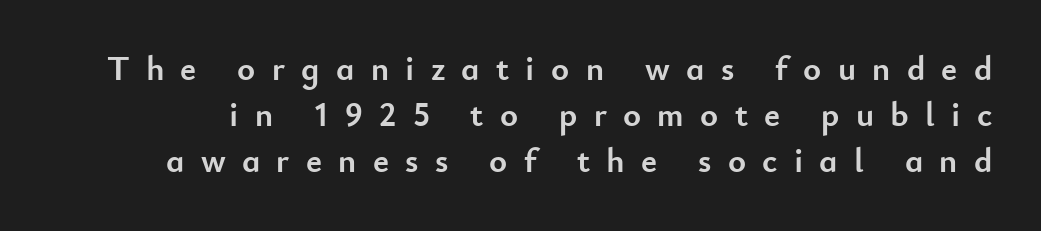
{"serif": "no", "italic": "no", "bold": "yes", "weight": "semibold", "width": "normal", "stroke_contrast": "low", "x_height": "small", "monospaced": "no", "underline": "no", "line_spacing": "normal", "line_spacing_ratio": 1.35, "letter_spacing": "wide", "letter_spacing_em": 0.48, "glyph_px": 34}
